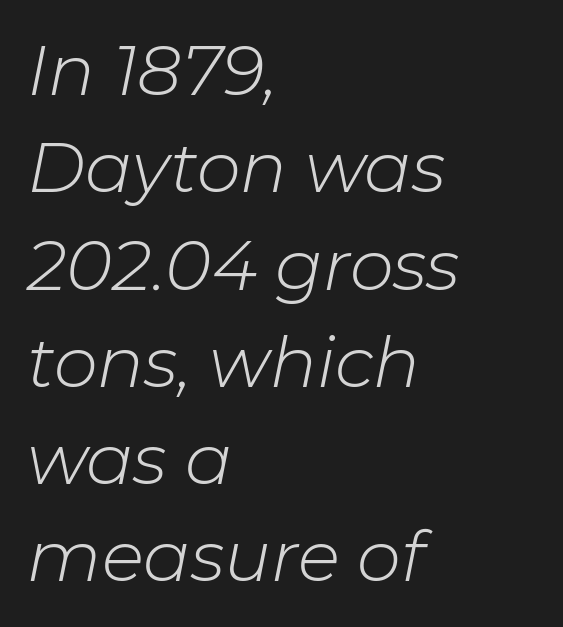
{"italic": "yes", "lean": "right", "slant_degrees": 11, "bold": "no", "weight": "light", "width": "normal", "stroke_contrast": "low", "x_height": "medium", "monospaced": "no", "underline": "no", "align": "left", "line_spacing": "normal", "line_spacing_ratio": 1.39, "letter_spacing": "normal", "letter_spacing_em": 0.0, "glyph_px": 70}
